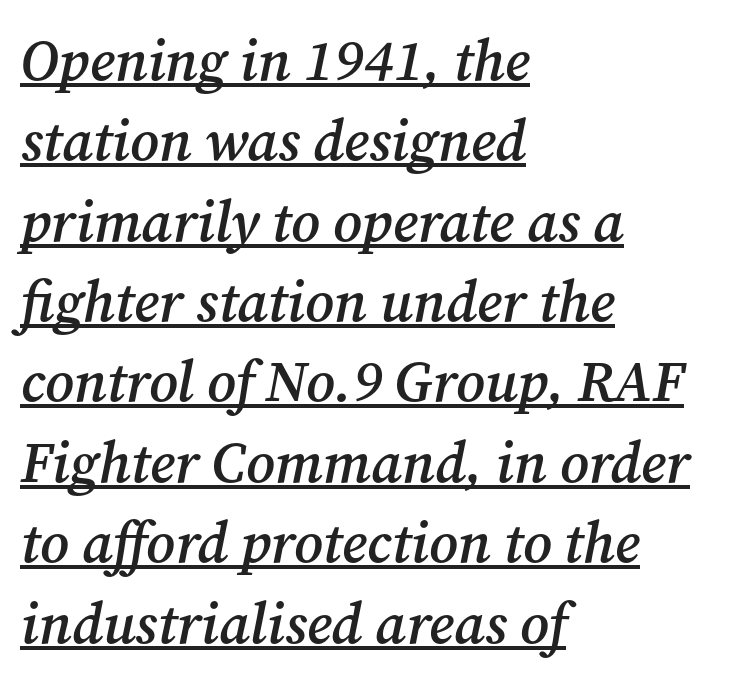
Q: Is the text bold? A: Semi-bold.
Q: Is the text italic (slanted)? A: Yes, it leans right by about 12 degrees.
Q: Is the typeface a serif or a sans-serif typeface? A: Serif.
Q: Is the text underlined? A: Yes.
Q: How is the paragraph aligned? A: Left-aligned.
Q: Is the spacing between letters normal or unusually wide? A: Normal.
Q: Is the spacing between lines tight, normal or loose? A: Normal.
Q: Width (condensed, normal, or wide)? A: Normal.
Q: Stroke contrast? A: Medium.
Q: x-height? A: Medium.
Q: Monospaced? A: No.
